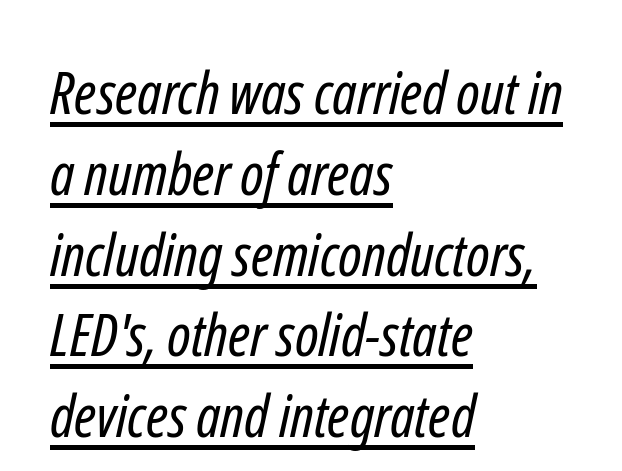
Students, note that the glyphs here touch the page at normal intervals. Heaviness? Minimal to ordinary, like unemphasized prose. This sample has the flowing, uneven cadence of proportional lettering. A sans-serif font was chosen for this passage. This is underlined copy, the kind a proofreader might mark for attention. These lines stack with their left ends in a neat column.
